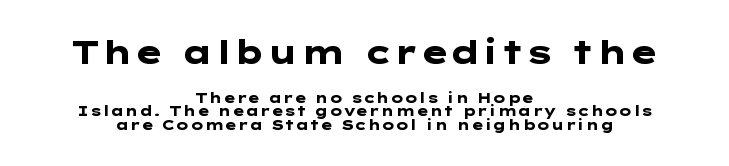
{"serif": "no", "italic": "no", "bold": "yes", "weight": "heavy", "width": "wide", "stroke_contrast": "low", "x_height": "medium", "underline": "no", "align": "center", "line_spacing": "tight", "line_spacing_ratio": 0.97, "letter_spacing": "normal", "letter_spacing_em": 0.0, "larger_block": "first", "size_ratio": 2.29, "glyph_px": 32}
